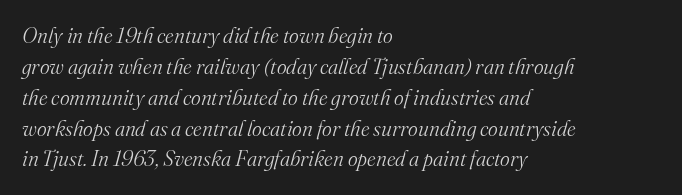
Just letters on the line, the space beneath them empty. Summary of vertical rhythm: regular, with standard interline spacing. Unbolded letterforms with no extra heft. Quick note: italic.
